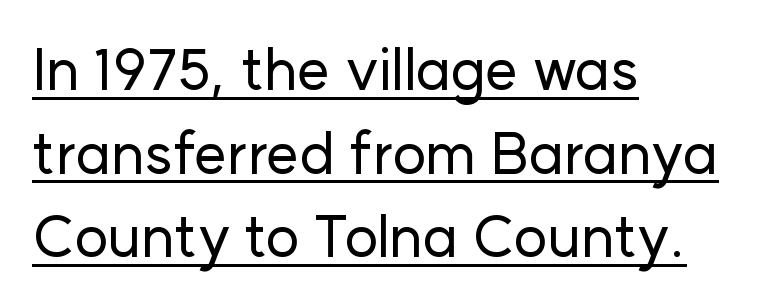
Q: Is the text italic (slanted)? A: No, it is upright.
Q: Is the typeface a serif or a sans-serif typeface? A: Sans-serif.
Q: Is the text underlined? A: Yes.
Q: How is the paragraph aligned? A: Left-aligned.
Q: Is the spacing between letters normal or unusually wide? A: Normal.
Q: Is the spacing between lines tight, normal or loose? A: Normal.
Q: Width (condensed, normal, or wide)? A: Normal.
Q: Stroke contrast? A: Low.
Q: x-height? A: Medium.
Q: Monospaced? A: No.
